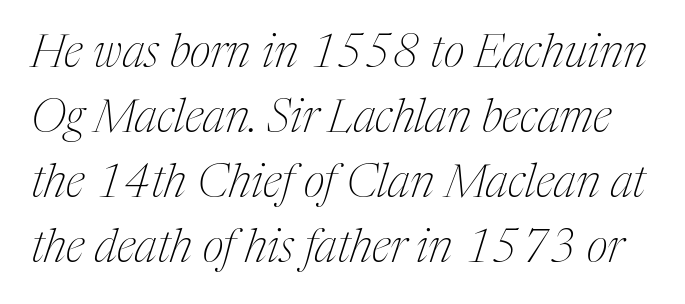
Notice how the stems are inclined rather than vertical — that's the hallmark of italics. The space directly below the letters is spotless. Typographically, this falls in the serif category. The letters sit at their default tracking, neither squeezed nor spread. Is there much room between lines? A standard amount, neither cramped nor airy. Each letter keeps its own natural width here, so spacing adapts to shape.
